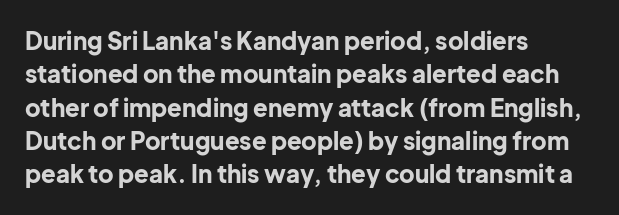
Q: Is the text bold? A: Yes.
Q: Is the text italic (slanted)? A: No, it is upright.
Q: Is the text underlined? A: No.
Q: How is the paragraph aligned? A: Left-aligned.
Q: Is the spacing between letters normal or unusually wide? A: Normal.
Q: Is the spacing between lines tight, normal or loose? A: Normal.
